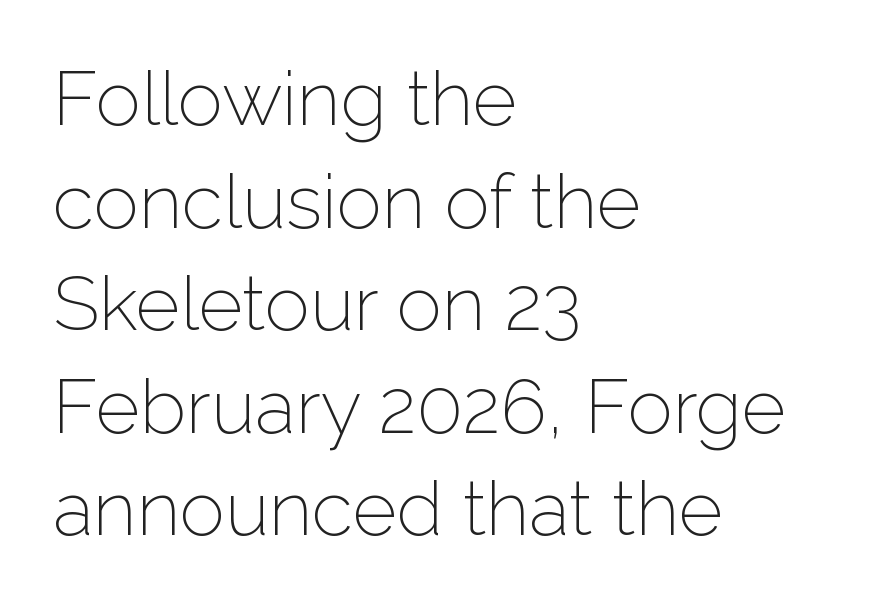
{"serif": "no", "italic": "no", "bold": "no", "weight": "light", "width": "normal", "stroke_contrast": "low", "x_height": "medium", "monospaced": "no", "underline": "no", "align": "left", "line_spacing": "normal", "line_spacing_ratio": 1.35, "letter_spacing": "normal", "letter_spacing_em": 0.0, "glyph_px": 76}
